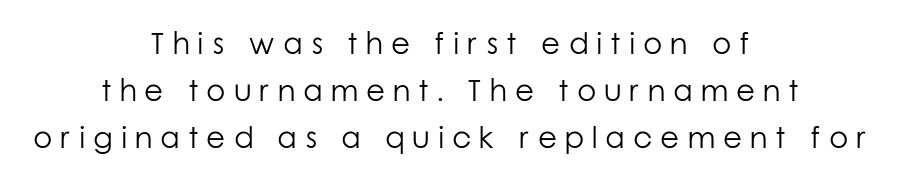
{"serif": "no", "italic": "no", "bold": "no", "weight": "light", "width": "normal", "stroke_contrast": "low", "x_height": "medium", "monospaced": "no", "underline": "no", "align": "center", "line_spacing": "normal", "line_spacing_ratio": 1.51, "letter_spacing": "wide", "letter_spacing_em": 0.25, "glyph_px": 31}
